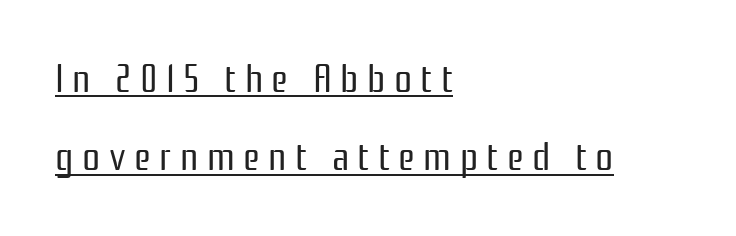
The image shows 40 px regular-weight, condensed sans-serif type, upright; set left-aligned, loose line spacing (1.96x), unusually wide letter spacing (+0.21 em), underlined; low stroke contrast and a medium x-height.
